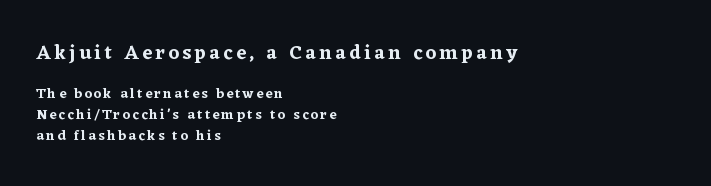
Q: Is the text italic (slanted)? A: No, it is upright.
Q: Is the text underlined? A: No.
Q: How is the paragraph aligned? A: Left-aligned.
Q: Is the spacing between lines tight, normal or loose? A: Normal.
Q: Which block of text is set in a larger size, the first (top) or the second (bottom)? A: The first (top) one.
